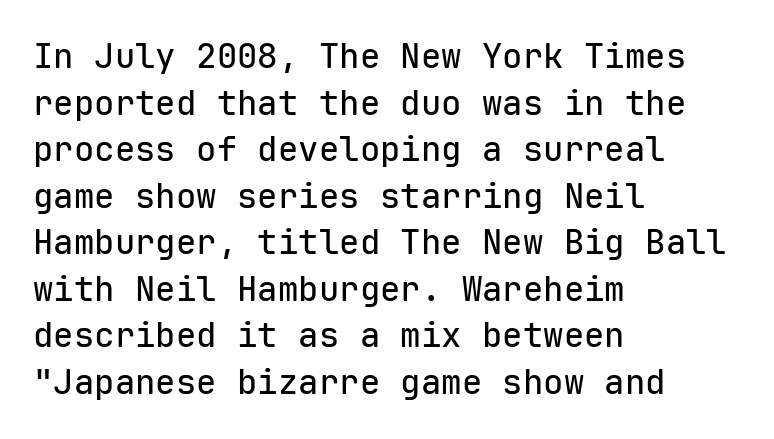
Q: Is the text italic (slanted)? A: No, it is upright.
Q: Is the typeface a serif or a sans-serif typeface? A: Sans-serif.
Q: Is the text underlined? A: No.
Q: How is the paragraph aligned? A: Left-aligned.
Q: Is the spacing between letters normal or unusually wide? A: Normal.
Q: Is the spacing between lines tight, normal or loose? A: Normal.
Q: Width (condensed, normal, or wide)? A: Normal.
Q: Stroke contrast? A: Low.
Q: x-height? A: Medium.
Q: Monospaced? A: Yes.
